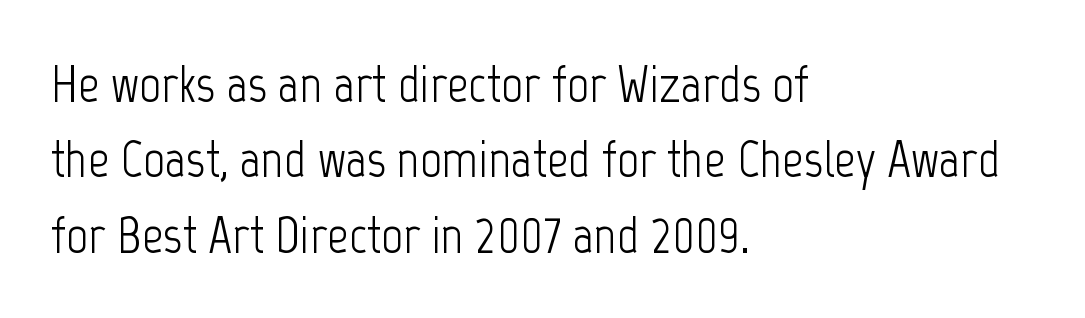
The image shows 53 px light, condensed sans-serif type, upright; set left-aligned, normal line spacing (1.42x), normal letter spacing, not underlined; low stroke contrast and a medium x-height.
